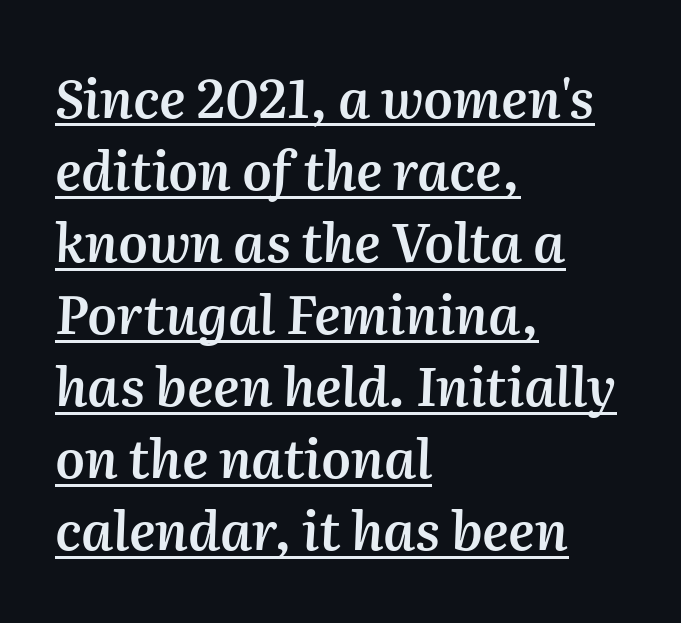
The image shows 53 px semibold type, italic (leaning right); set left-aligned, normal line spacing (1.36x), normal letter spacing, underlined; medium stroke contrast and a medium x-height.
